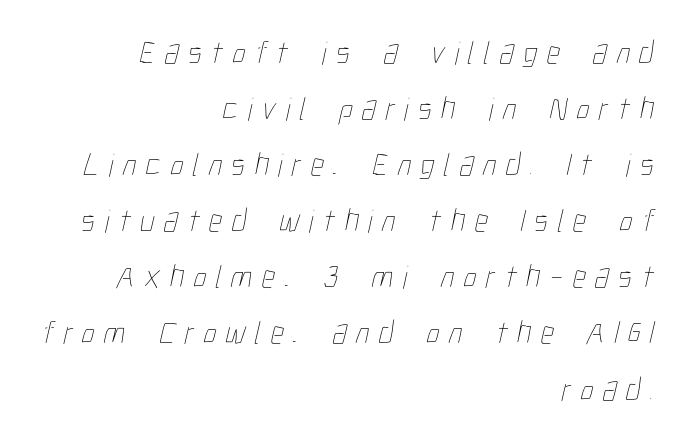
The image shows 33 px thin, condensed type; set right-aligned, normal line spacing (1.7x), unusually wide letter spacing (+0.28 em), not underlined; low stroke contrast and a medium x-height.
